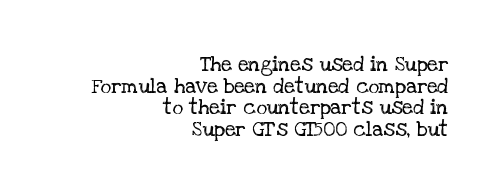
The image shows 21 px text type, upright; set right-aligned, tight line spacing (1.03x), normal letter spacing, not underlined.
